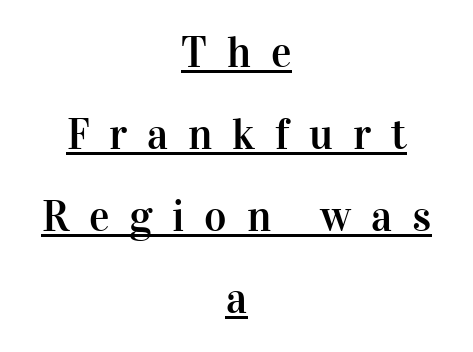
The image shows 43 px serif type, upright; set centered, loose line spacing (1.91x), unusually wide letter spacing (+0.46 em), underlined; high stroke contrast and a medium x-height.
